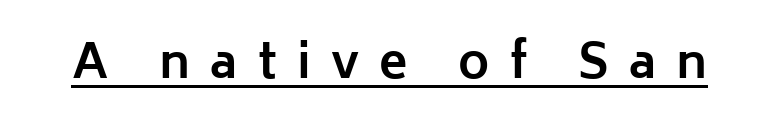
The image shows 47 px bold sans-serif type, upright; set unusually wide letter spacing (+0.43 em), underlined; low stroke contrast and a medium x-height.
